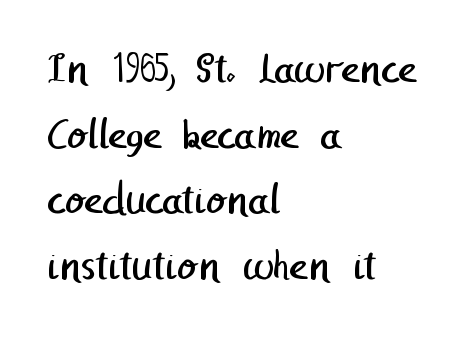
Q: Is the text bold? A: No.
Q: Is the typeface a serif or a sans-serif typeface? A: Sans-serif.
Q: Is the text underlined? A: No.
Q: How is the paragraph aligned? A: Left-aligned.
Q: Is the spacing between letters normal or unusually wide? A: Normal.
Q: Is the spacing between lines tight, normal or loose? A: Normal.
Q: Width (condensed, normal, or wide)? A: Normal.
Q: Stroke contrast? A: Low.
Q: x-height? A: Medium.
